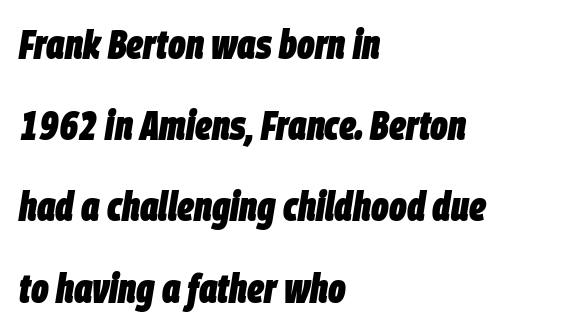
{"italic": "yes", "lean": "right", "slant_degrees": 9, "bold": "yes", "weight": "heavy", "width": "condensed", "stroke_contrast": "low", "x_height": "large", "monospaced": "no", "underline": "no", "align": "left", "line_spacing": "loose", "line_spacing_ratio": 1.98, "letter_spacing": "normal", "letter_spacing_em": 0.0, "glyph_px": 41}
